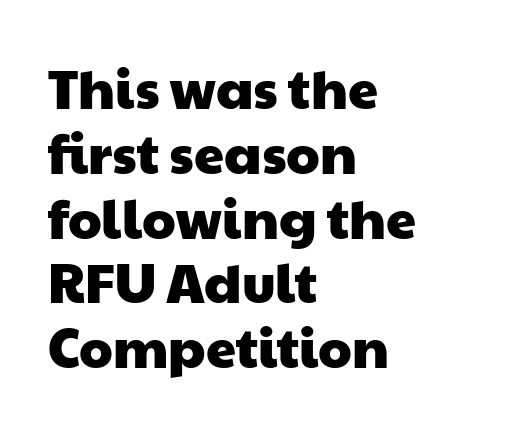
{"serif": "no", "width": "wide", "stroke_contrast": "low", "x_height": "medium", "monospaced": "no", "underline": "no", "align": "left", "line_spacing_ratio": 1.2, "letter_spacing": "normal", "letter_spacing_em": 0.0, "glyph_px": 54}
